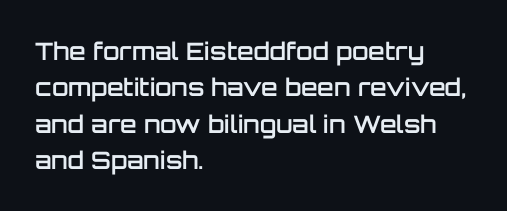
Q: Is the text bold? A: Semi-bold.
Q: Is the text italic (slanted)? A: No, it is upright.
Q: Is the text underlined? A: No.
Q: How is the paragraph aligned? A: Left-aligned.
Q: Is the spacing between letters normal or unusually wide? A: Normal.
Q: Is the spacing between lines tight, normal or loose? A: Normal.
